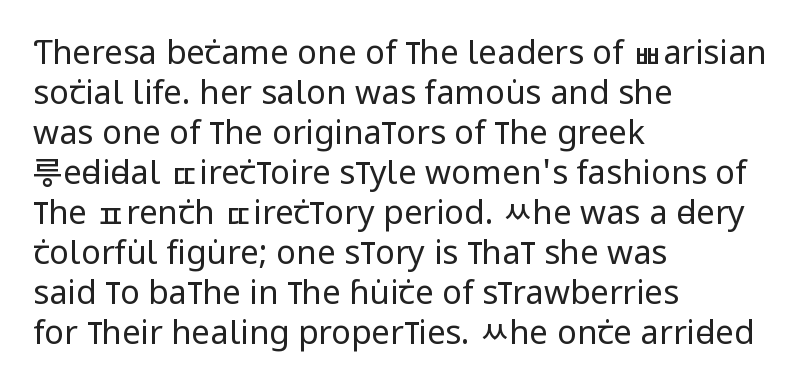
{"serif": "no", "italic": "no", "bold": "no", "weight": "regular", "width": "condensed", "stroke_contrast": "low", "x_height": "large", "monospaced": "no", "underline": "no", "align": "left", "line_spacing_ratio": 1.21, "letter_spacing": "normal", "letter_spacing_em": 0.0, "glyph_px": 33}
